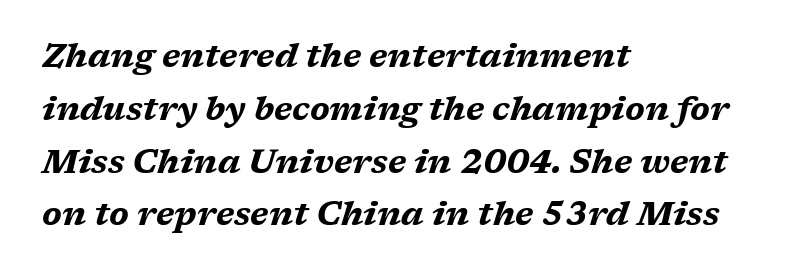
The image shows 33 px bold, wide type, italic (leaning right); set left-aligned, normal line spacing (1.6x), normal letter spacing, not underlined; medium stroke contrast and a medium x-height.
